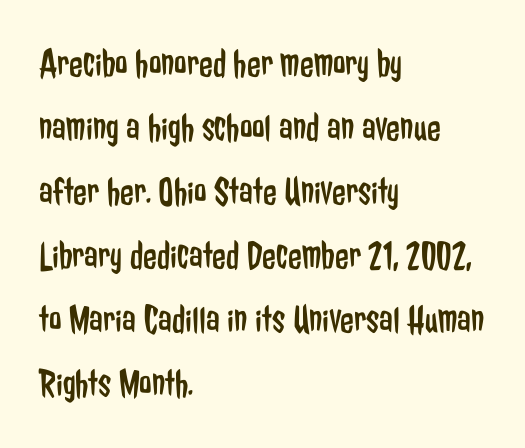
{"serif": "no", "italic": "no", "bold": "no", "weight": "regular", "width": "condensed", "stroke_contrast": "low", "x_height": "medium", "monospaced": "no", "underline": "no", "align": "left", "line_spacing": "normal", "line_spacing_ratio": 1.6, "letter_spacing": "normal", "letter_spacing_em": 0.0, "glyph_px": 40}
